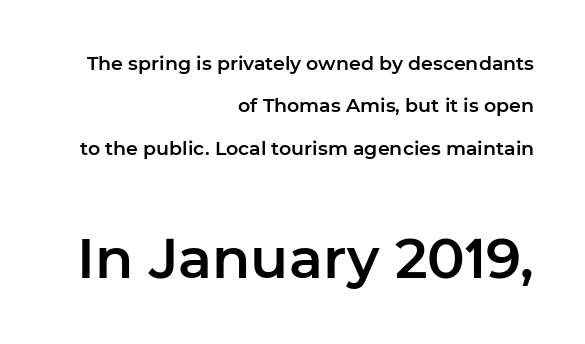
Q: Is the text italic (slanted)? A: No, it is upright.
Q: Is the typeface a serif or a sans-serif typeface? A: Sans-serif.
Q: Is the text underlined? A: No.
Q: How is the paragraph aligned? A: Right-aligned.
Q: Is the spacing between letters normal or unusually wide? A: Normal.
Q: Is the spacing between lines tight, normal or loose? A: Loose.
Q: Which block of text is set in a larger size, the first (top) or the second (bottom)? A: The second (bottom) one.
Q: Width (condensed, normal, or wide)? A: Normal.
Q: Stroke contrast? A: Low.
Q: x-height? A: Medium.
Q: Monospaced? A: No.
